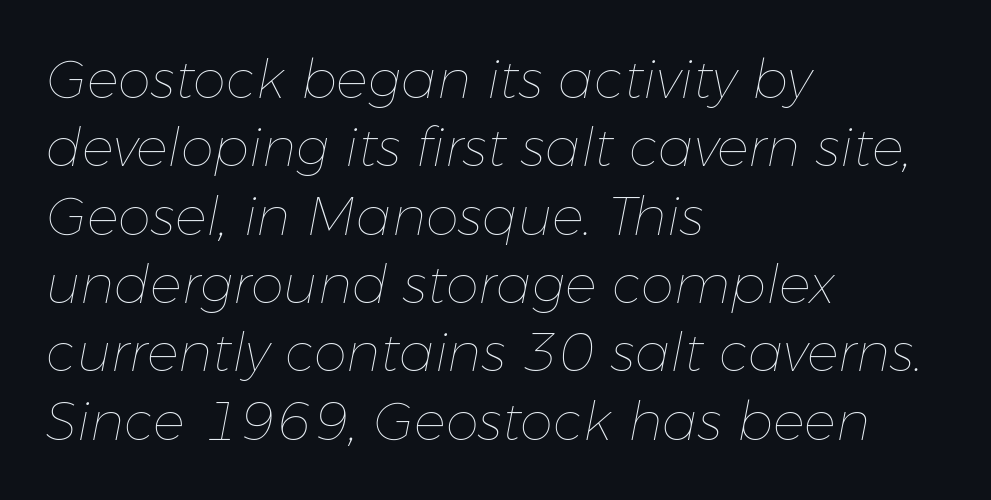
{"italic": "yes", "lean": "right", "slant_degrees": 11, "bold": "no", "weight": "thin", "width": "normal", "stroke_contrast": "low", "x_height": "medium", "monospaced": "no", "underline": "no", "align": "left", "line_spacing": "normal", "line_spacing_ratio": 1.29, "letter_spacing": "normal", "letter_spacing_em": 0.0, "glyph_px": 53}
